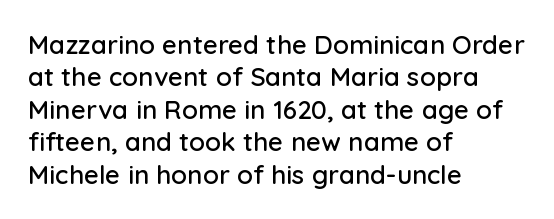
These lines sit exactly where default settings would place them. The letters stand upright; this is a roman face. Typeset ragged right — the left edge is the straight one. Just letters on the line, the space beneath them empty. Caption: standard tracking, unaltered.
